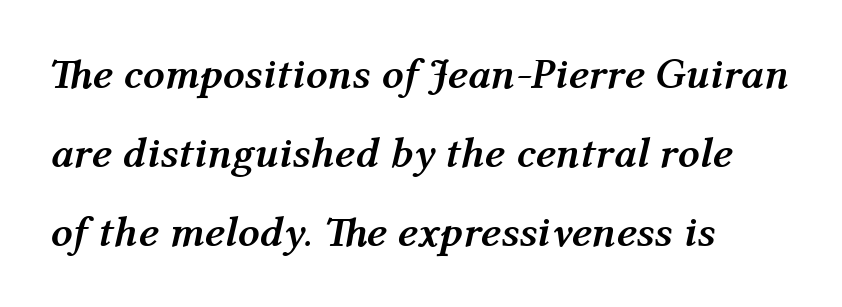
Q: Is the text bold? A: Yes.
Q: Is the text italic (slanted)? A: Yes, it leans right by about 12 degrees.
Q: Is the text underlined? A: No.
Q: How is the paragraph aligned? A: Left-aligned.
Q: Is the spacing between letters normal or unusually wide? A: Normal.
Q: Width (condensed, normal, or wide)? A: Normal.
Q: Stroke contrast? A: Medium.
Q: x-height? A: Medium.
Q: Monospaced? A: No.
